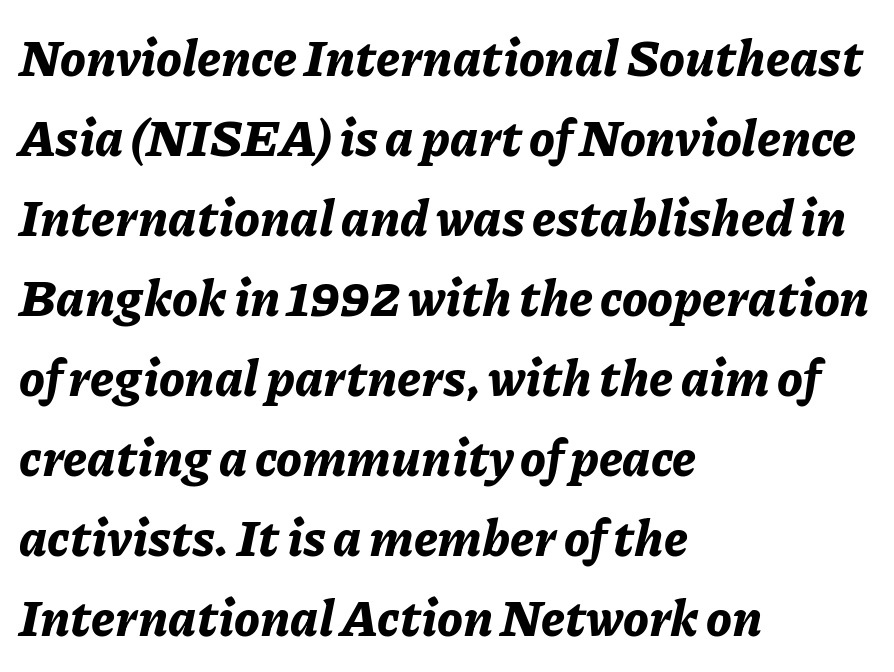
The image shows 51 px bold type, italic (leaning right); set left-aligned, normal line spacing (1.57x), normal letter spacing, not underlined; low stroke contrast and a medium x-height.
